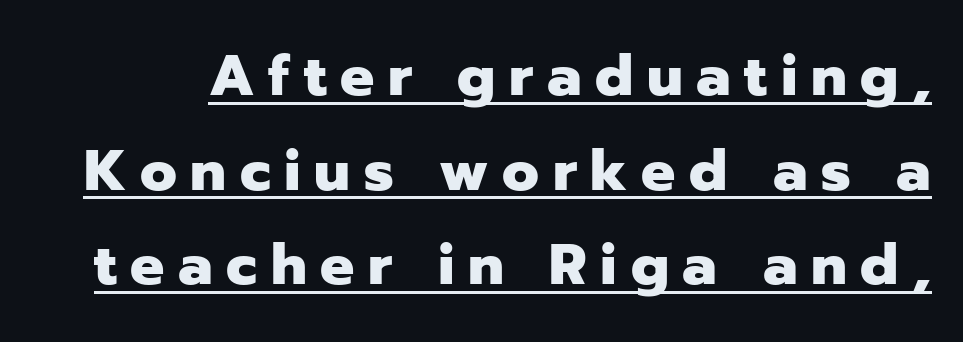
The image shows 57 px heavy sans-serif type, upright; set normal line spacing (1.66x), unusually wide letter spacing (+0.24 em), underlined; low stroke contrast and a medium x-height.
